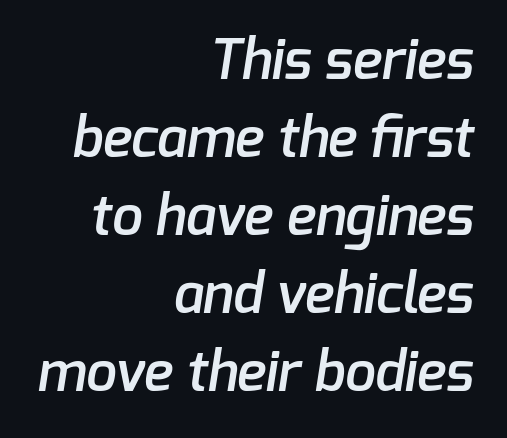
Q: Is the text bold? A: Semi-bold.
Q: Is the typeface a serif or a sans-serif typeface? A: Sans-serif.
Q: Is the text underlined? A: No.
Q: How is the paragraph aligned? A: Right-aligned.
Q: Is the spacing between letters normal or unusually wide? A: Normal.
Q: Is the spacing between lines tight, normal or loose? A: Normal.
Q: Width (condensed, normal, or wide)? A: Normal.
Q: Stroke contrast? A: Low.
Q: x-height? A: Medium.
Q: Monospaced? A: No.
